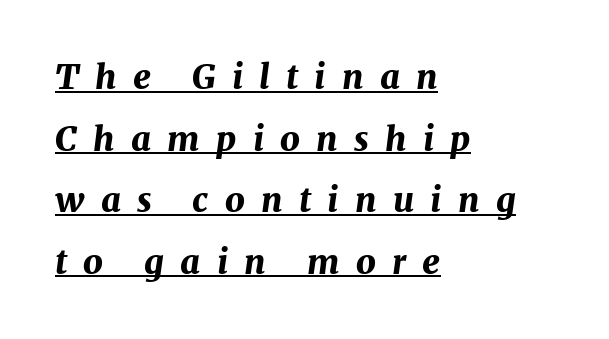
The image shows 34 px bold type, italic (leaning right); set left-aligned, line spacing 1.81x, unusually wide letter spacing (+0.48 em), underlined; medium stroke contrast and a medium x-height.
